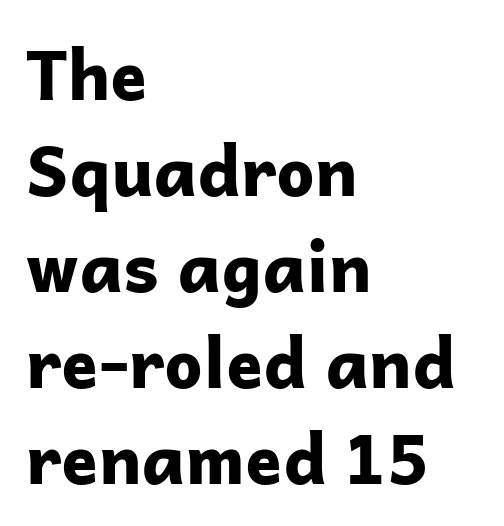
This is heavy type, rendered in bold. Does the leading feel generous? No, just average. Is there any slant? The stems are plumb. Serifs: no, the terminals of the letterforms are clean.
